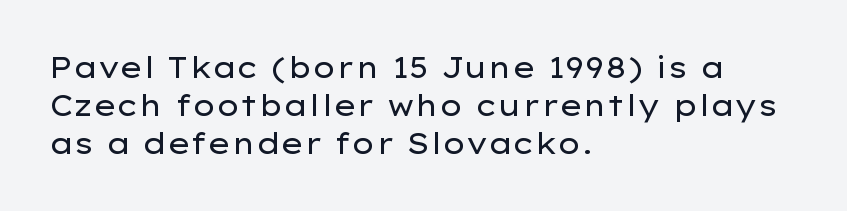
The image shows 29 px regular-weight, wide sans-serif type, upright; set left-aligned, normal line spacing (1.31x), normal letter spacing, not underlined; low stroke contrast and a medium x-height.
